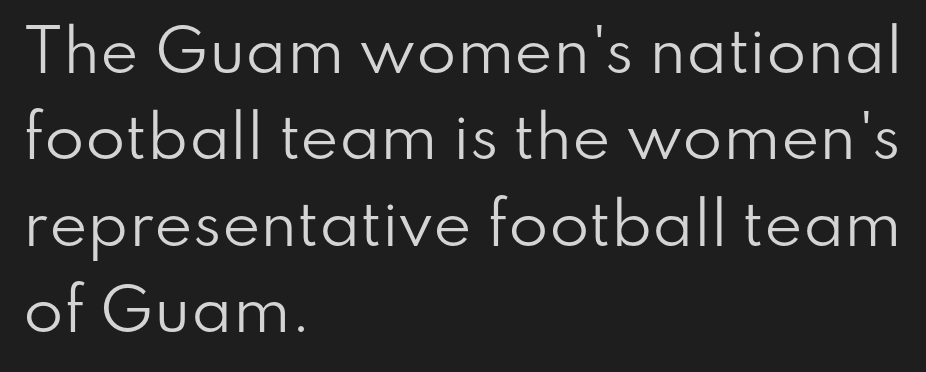
Ordinary non-slanted type is in use. Think of a printed novel: that variable character pitch is what you see here. Evenly set lines give the paragraph a standard silhouette. Each row of text sits above clean, open space. The tracking reads as untouched default to a designer's eye.
